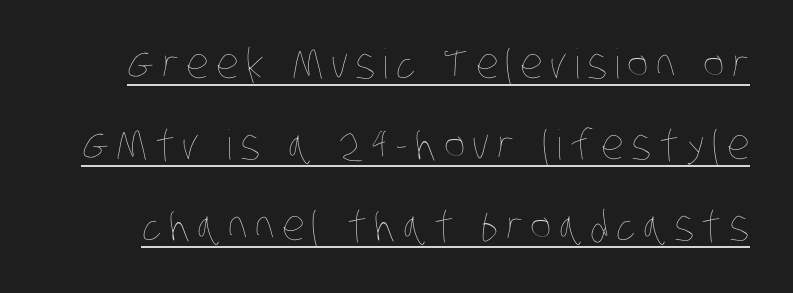
Proportional: the letters do not fall into vertical columns. Rows of type keep a wide berth in the vertical direction. On a weight scale, this lands at 450 or below. You can see a thin bar hugging the bottom of the glyphs.
